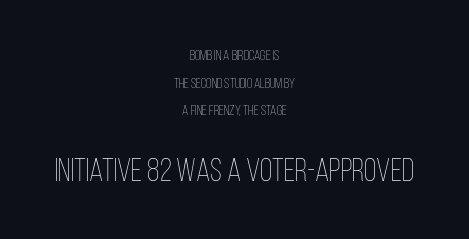
{"italic": "no", "bold": "no", "weight": "thin", "width": "condensed", "stroke_contrast": "low", "x_height": "large", "monospaced": "no", "underline": "no", "align": "center", "line_spacing": "loose", "line_spacing_ratio": 1.97, "letter_spacing": "normal", "letter_spacing_em": 0.0, "larger_block": "second", "size_ratio": 2.29, "glyph_px": 32}
